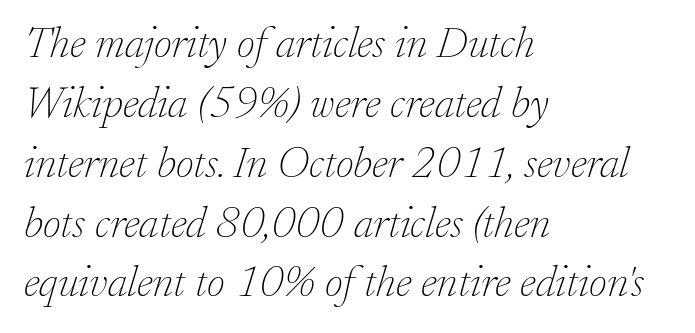
A typesetter would call this zero additional tracking. You can tell it's italic because the verticals aren't actually vertical. The space directly below the letters is spotless. Typeset ragged right — the left edge is the straight one. A light-to-regular cut is what we see here.
